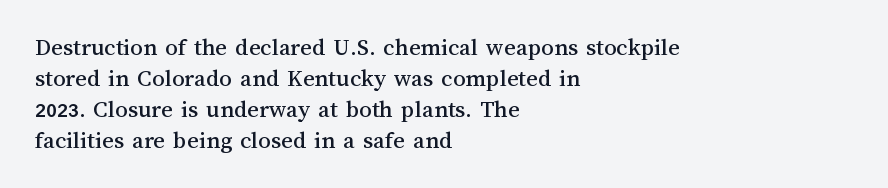
Q: Is the text italic (slanted)? A: No, it is upright.
Q: Is the text underlined? A: No.
Q: How is the paragraph aligned? A: Left-aligned.
Q: Is the spacing between letters normal or unusually wide? A: Normal.
